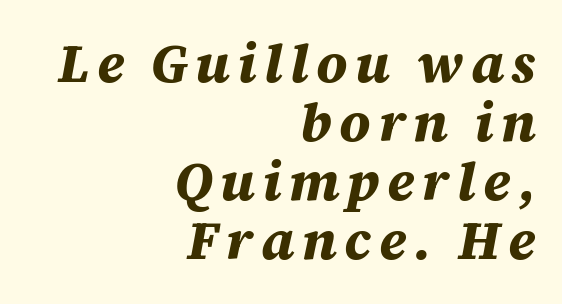
The image shows 54 px bold type, italic (leaning right); set right-aligned, tight line spacing (1.09x), not underlined; medium stroke contrast and a large x-height.
